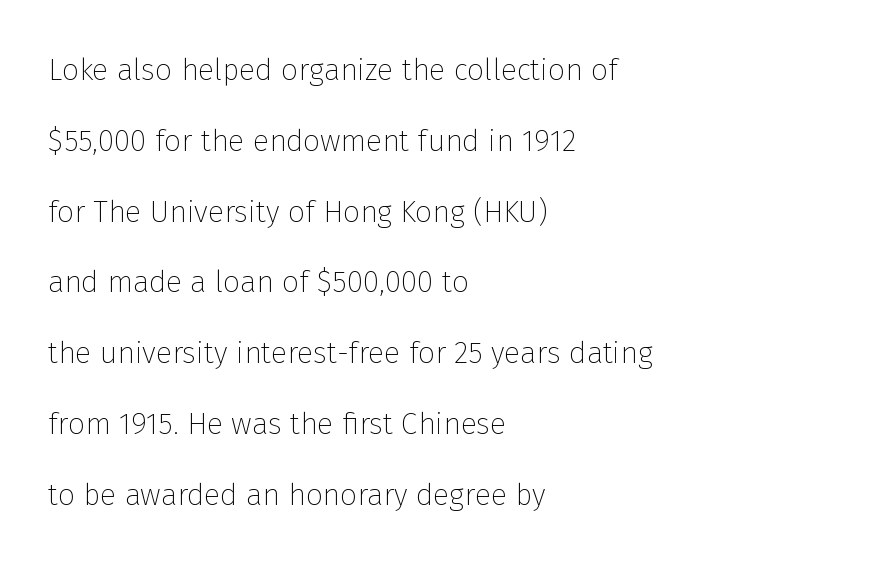
If you drew a line through each stem, it would be perfectly vertical. Visually the block forms a straight wall on the left and a jagged coastline on the right. Check where the strokes stop: nothing finishes them off — pure sans. These lines are rendered in a variable-pitch font. Widely set lines give the paragraph a tall, airy silhouette.
